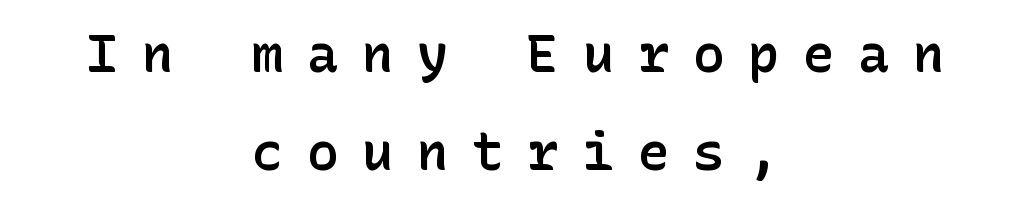
{"serif": "no", "italic": "no", "bold": "semi", "weight": "semibold", "width": "normal", "stroke_contrast": "low", "x_height": "medium", "underline": "no", "align": "center", "line_spacing_ratio": 1.88, "letter_spacing": "wide", "letter_spacing_em": 0.46, "glyph_px": 52}
